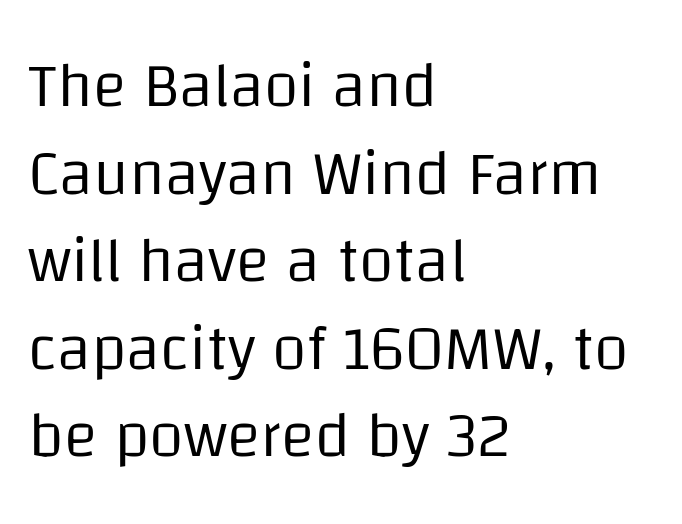
Q: Is the text bold? A: No.
Q: Is the text italic (slanted)? A: No, it is upright.
Q: Is the typeface a serif or a sans-serif typeface? A: Sans-serif.
Q: Is the text underlined? A: No.
Q: How is the paragraph aligned? A: Left-aligned.
Q: Is the spacing between letters normal or unusually wide? A: Normal.
Q: Is the spacing between lines tight, normal or loose? A: Normal.
Q: Width (condensed, normal, or wide)? A: Normal.
Q: Stroke contrast? A: Low.
Q: x-height? A: Large.
Q: Monospaced? A: No.
